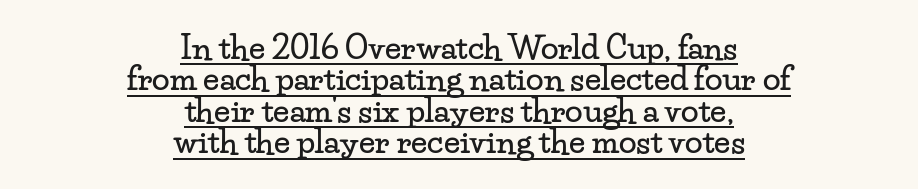
The image shows 32 px wide serif type, upright; set centered, tight line spacing (0.98x), normal letter spacing, underlined; low stroke contrast and a small x-height.
